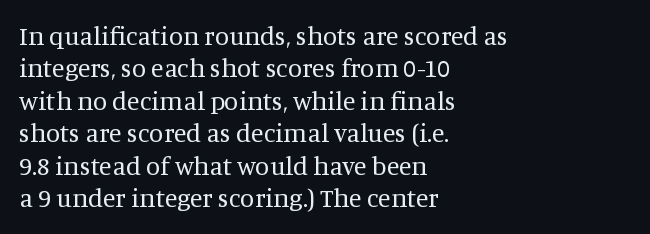
{"italic": "no", "bold": "no", "underline": "no", "align": "left", "line_spacing": "normal", "line_spacing_ratio": 1.25, "letter_spacing": "normal", "letter_spacing_em": 0.0, "glyph_px": 26}
